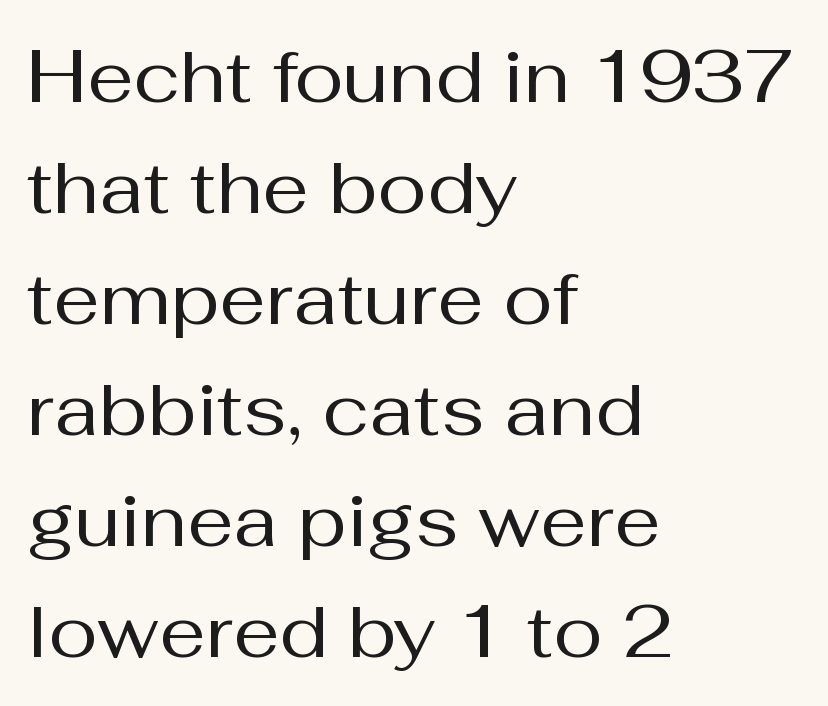
A typesetter would call this proportional, since set widths differ per character. Teacher's note: observe the even left margin — that is flush-left alignment. Compared with typical body copy, the letter spacing here is the same. The letters carry no serifs — their stems end cleanly without finishing strokes. The rows are spaced the way most documents space them.
